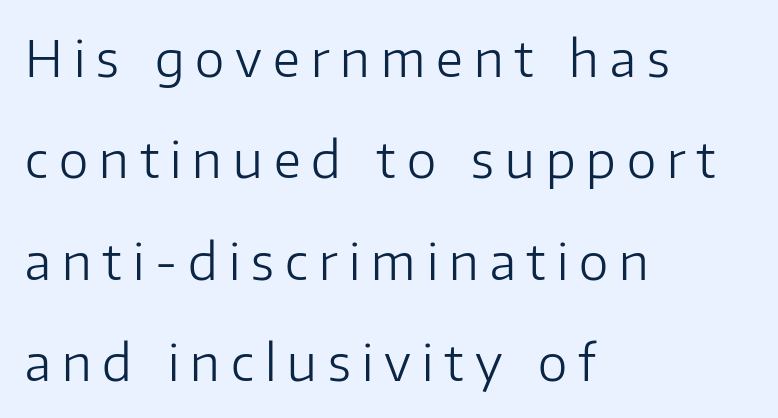
Q: Is the text bold? A: No.
Q: Is the text italic (slanted)? A: No, it is upright.
Q: Is the typeface a serif or a sans-serif typeface? A: Sans-serif.
Q: Is the text underlined? A: No.
Q: How is the paragraph aligned? A: Left-aligned.
Q: Is the spacing between letters normal or unusually wide? A: Unusually wide.
Q: Is the spacing between lines tight, normal or loose? A: Loose.
Q: Width (condensed, normal, or wide)? A: Normal.
Q: Stroke contrast? A: Low.
Q: x-height? A: Medium.
Q: Monospaced? A: No.
